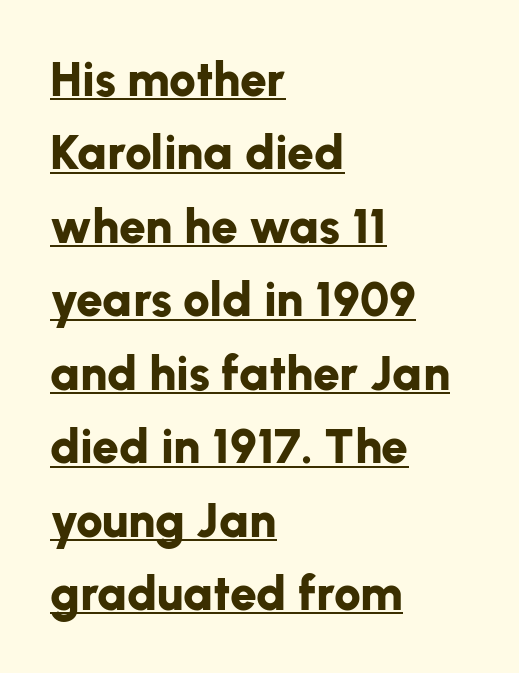
Heavy-handed strokes throughout: this text is bold. You can see a thin bar hugging the bottom of the glyphs. Is there any slant? The stems are plumb. I'd call this a sans setting — the letters go barefoot.
